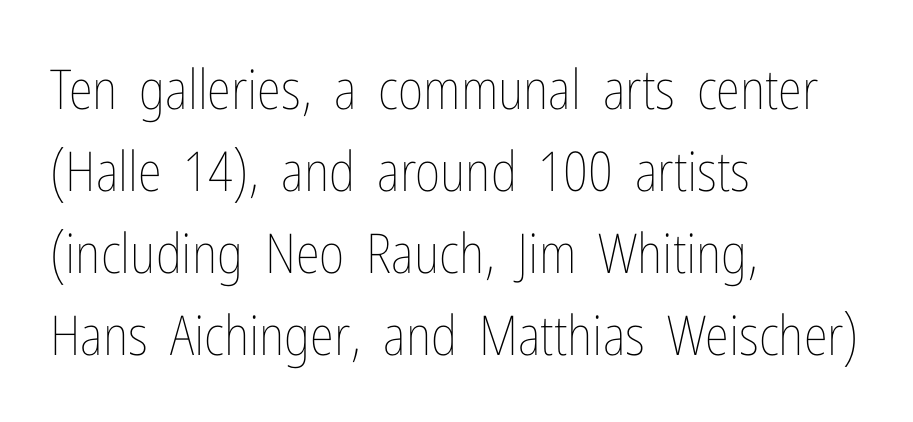
The image shows 55 px thin, condensed type, upright; set left-aligned, normal line spacing (1.49x), normal letter spacing, not underlined; low stroke contrast and a medium x-height.
